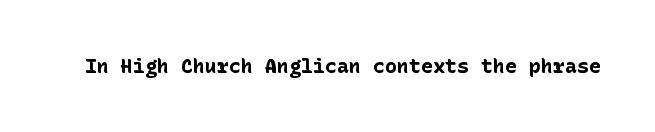
The image shows 20 px bold type, upright; set normal letter spacing, not underlined.
